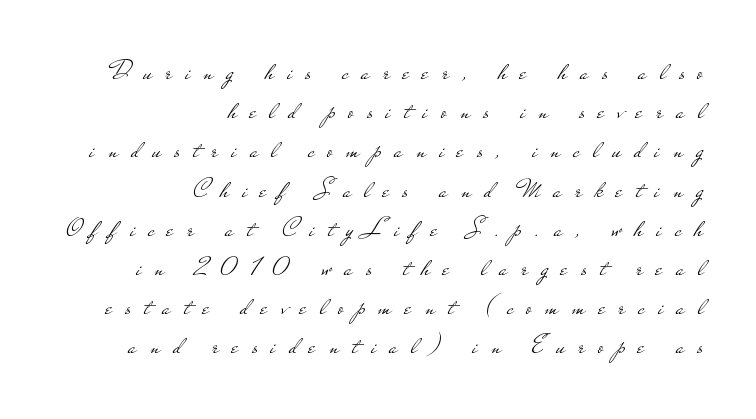
Q: Is the text bold? A: No.
Q: Is the text italic (slanted)? A: Yes.
Q: Is the typeface a serif or a sans-serif typeface? A: Sans-serif.
Q: Is the text underlined? A: No.
Q: How is the paragraph aligned? A: Right-aligned.
Q: Is the spacing between letters normal or unusually wide? A: Unusually wide.
Q: Is the spacing between lines tight, normal or loose? A: Normal.
Q: Width (condensed, normal, or wide)? A: Wide.
Q: Stroke contrast? A: Low.
Q: x-height? A: Small.
Q: Monospaced? A: No.
